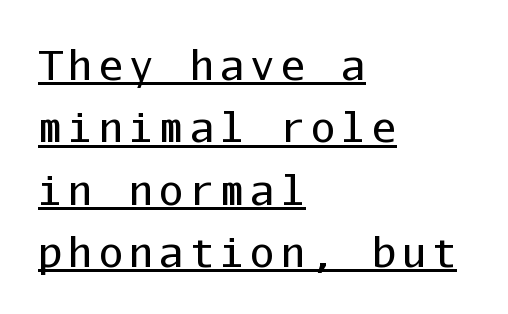
Q: Is the text bold? A: No.
Q: Is the text italic (slanted)? A: No, it is upright.
Q: Is the typeface a serif or a sans-serif typeface? A: Sans-serif.
Q: Is the text underlined? A: Yes.
Q: How is the paragraph aligned? A: Left-aligned.
Q: Is the spacing between lines tight, normal or loose? A: Normal.
Q: Width (condensed, normal, or wide)? A: Normal.
Q: Stroke contrast? A: Low.
Q: x-height? A: Medium.
Q: Monospaced? A: Yes.
